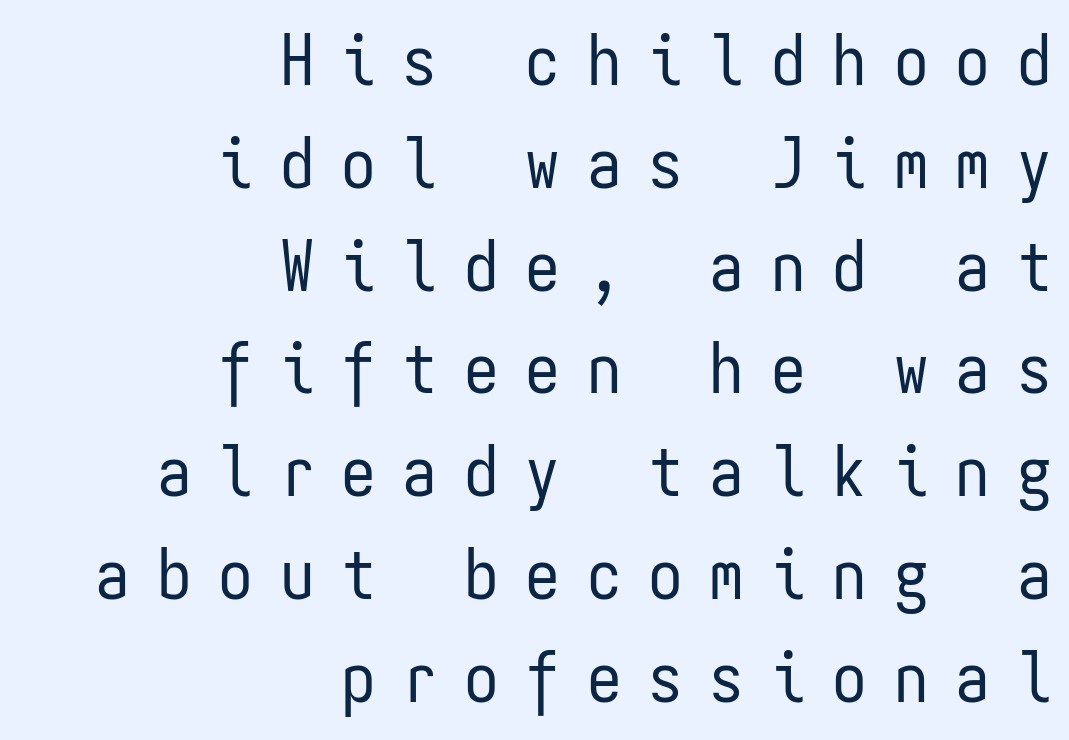
{"serif": "no", "italic": "no", "bold": "no", "weight": "regular", "width": "condensed", "stroke_contrast": "low", "x_height": "medium", "monospaced": "yes", "underline": "no", "align": "right", "line_spacing": "normal", "line_spacing_ratio": 1.49, "letter_spacing": "wide", "letter_spacing_em": 0.39, "glyph_px": 69}
